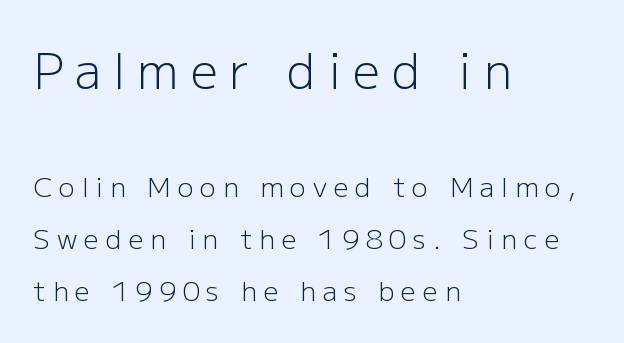
{"serif": "no", "italic": "no", "bold": "no", "weight": "light", "width": "normal", "stroke_contrast": "low", "x_height": "medium", "monospaced": "no", "underline": "no", "align": "left", "line_spacing": "loose", "line_spacing_ratio": 1.94, "letter_spacing": "wide", "letter_spacing_em": 0.25, "larger_block": "first", "size_ratio": 1.78, "glyph_px": 48}
